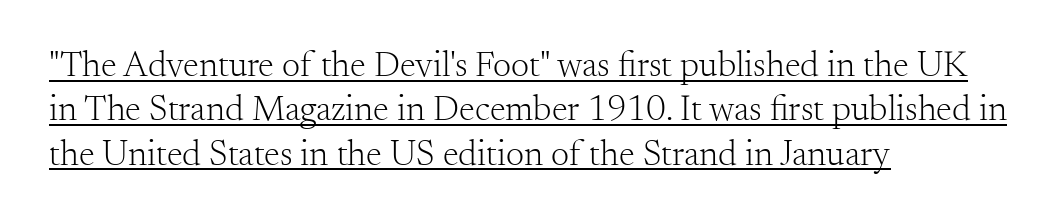
Q: Is the text bold? A: No.
Q: Is the text italic (slanted)? A: No, it is upright.
Q: Is the typeface a serif or a sans-serif typeface? A: Serif.
Q: Is the text underlined? A: Yes.
Q: How is the paragraph aligned? A: Left-aligned.
Q: Is the spacing between letters normal or unusually wide? A: Normal.
Q: Width (condensed, normal, or wide)? A: Normal.
Q: Stroke contrast? A: Medium.
Q: x-height? A: Small.
Q: Monospaced? A: No.
